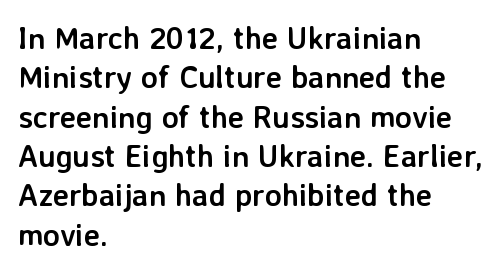
Q: Is the text bold? A: Yes.
Q: Is the text italic (slanted)? A: No, it is upright.
Q: Is the typeface a serif or a sans-serif typeface? A: Sans-serif.
Q: Is the text underlined? A: No.
Q: How is the paragraph aligned? A: Left-aligned.
Q: Is the spacing between letters normal or unusually wide? A: Normal.
Q: Is the spacing between lines tight, normal or loose? A: Normal.
Q: Width (condensed, normal, or wide)? A: Normal.
Q: Stroke contrast? A: Low.
Q: x-height? A: Medium.
Q: Monospaced? A: No.
